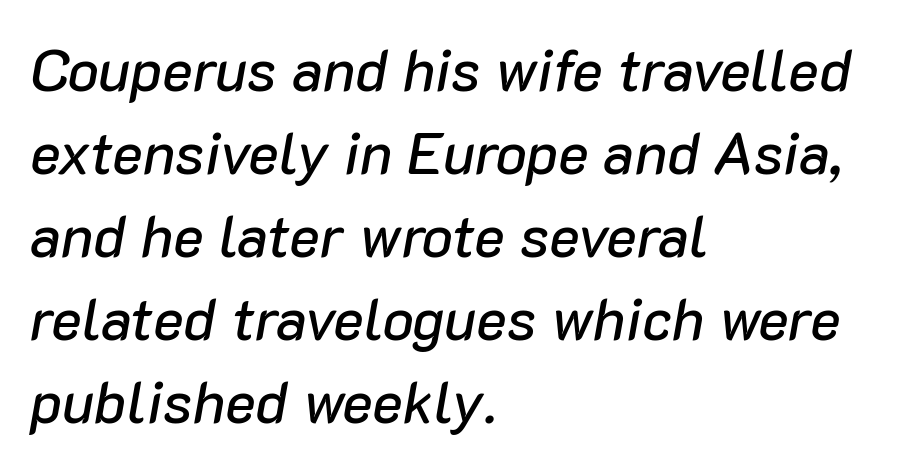
Words appear dense and cohesive because spacing is normal. The typesetter chose a ragged-right arrangement here. Honestly, the row spacing looks completely unremarkable. Lines of text with bare space underneath.
